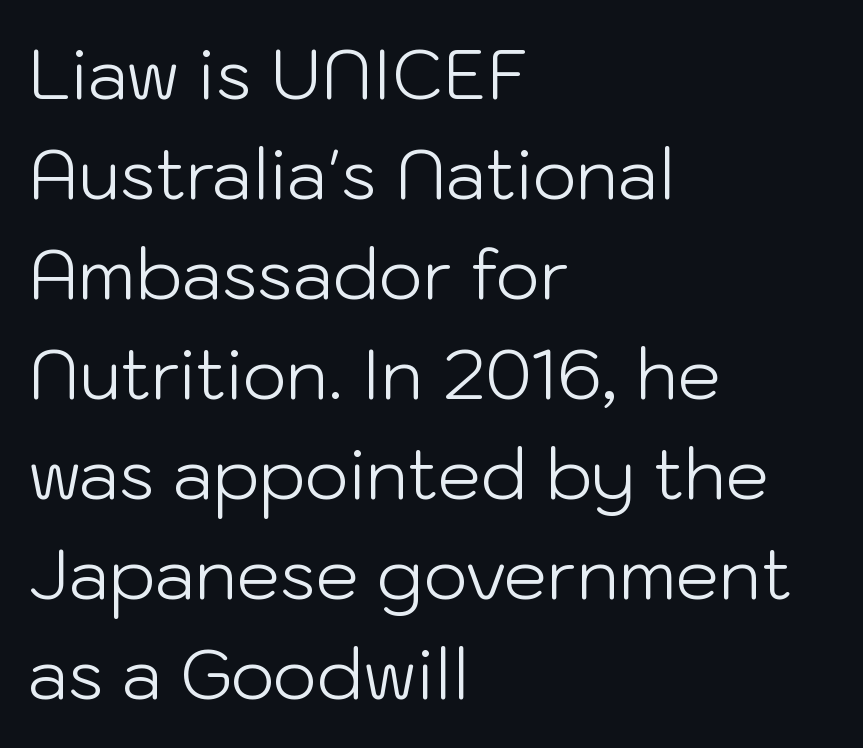
Is this a fixed-width face? No — the glyphs have proportional, varying widths. The specimen reads as upright at a glance. Rule under the text: the space is simply empty. This is sans-serif lettering, the kind often seen on screens and signage.
